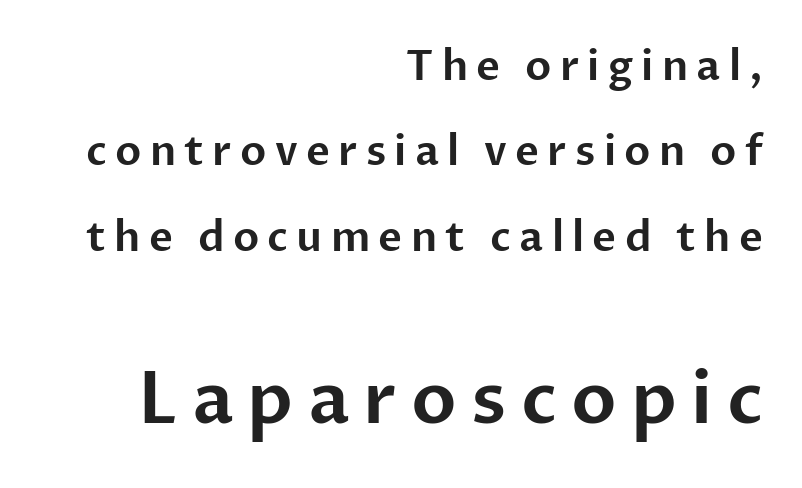
{"serif": "no", "italic": "no", "width": "normal", "stroke_contrast": "low", "x_height": "medium", "monospaced": "no", "underline": "no", "align": "right", "line_spacing": "loose", "line_spacing_ratio": 2.08, "letter_spacing": "wide", "letter_spacing_em": 0.2, "larger_block": "second", "size_ratio": 1.73, "glyph_px": 71}
